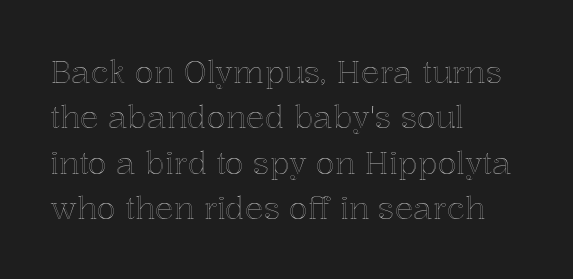
A roman cut, with each character standing at attention. Observe the ordinary spacing: letters are neighbours, not strangers. Here the designer chose a conventional face with non-uniform glyph widths. The gap between lines stays unmarked. This sample keeps an unexceptional amount of space between lines.
